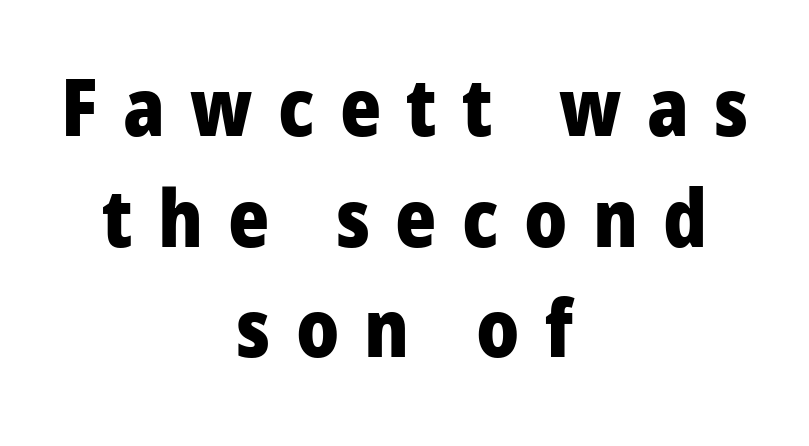
Underlining? Definitely not there. Note the varied advance widths — an 'i' is clearly narrower than an 'm'. These lines were composed using upright roman letters. The sample has been set heavy, in full bold.
